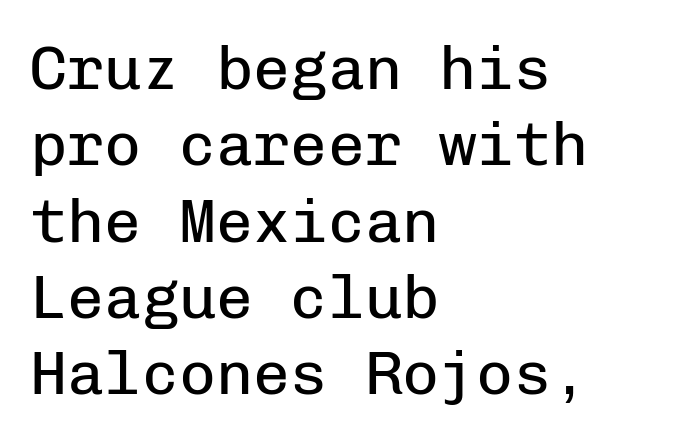
The text was rendered using a sans face with plain stroke endings. These lines are rendered in a fixed-pitch font. The face looks like a standard text weight, possibly lighter. If you drew a line through each stem, it would be perfectly vertical. Has an underline been added? It has not.
